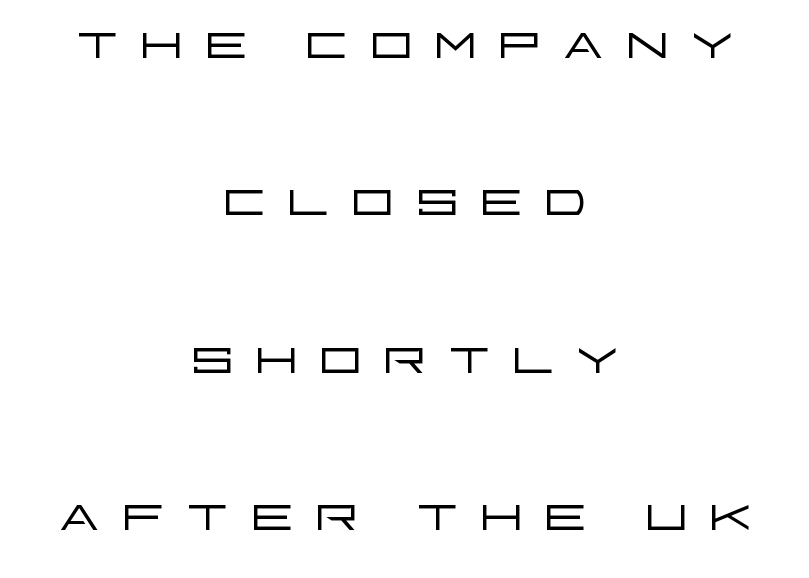
{"serif": "no", "italic": "no", "bold": "no", "weight": "light", "width": "wide", "stroke_contrast": "low", "x_height": "large", "monospaced": "no", "underline": "no", "align": "center", "line_spacing": "loose", "line_spacing_ratio": 2.28, "letter_spacing": "wide", "letter_spacing_em": 0.26, "glyph_px": 69}
